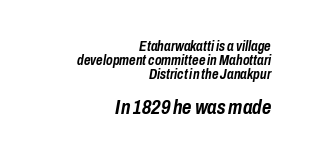
Q: Is the text bold? A: Yes.
Q: Is the text italic (slanted)? A: Yes, it leans right by about 10 degrees.
Q: Is the text underlined? A: No.
Q: How is the paragraph aligned? A: Right-aligned.
Q: Is the spacing between letters normal or unusually wide? A: Normal.
Q: Is the spacing between lines tight, normal or loose? A: Tight.
Q: Which block of text is set in a larger size, the first (top) or the second (bottom)? A: The second (bottom) one.
